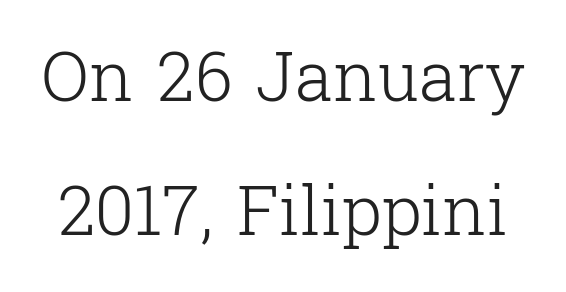
The image shows 69 px light serif type, upright; set loose line spacing (1.94x), normal letter spacing, not underlined; low stroke contrast and a medium x-height.
